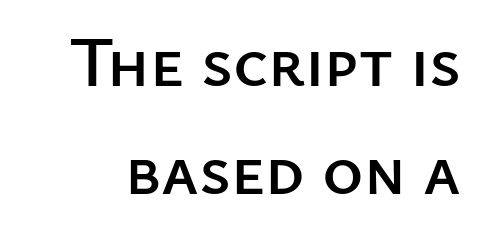
Q: Is the text italic (slanted)? A: No, it is upright.
Q: Is the typeface a serif or a sans-serif typeface? A: Sans-serif.
Q: Is the text underlined? A: No.
Q: Is the spacing between letters normal or unusually wide? A: Normal.
Q: Is the spacing between lines tight, normal or loose? A: Normal.
Q: Width (condensed, normal, or wide)? A: Normal.
Q: Stroke contrast? A: Low.
Q: x-height? A: Medium.
Q: Monospaced? A: No.
